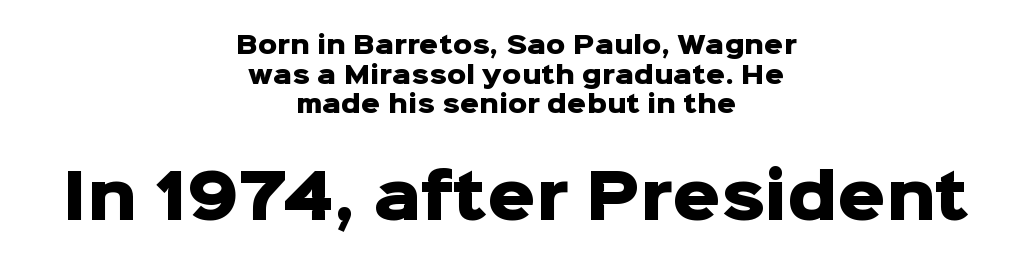
Q: Is the text bold? A: Yes.
Q: Is the text italic (slanted)? A: No, it is upright.
Q: Is the typeface a serif or a sans-serif typeface? A: Sans-serif.
Q: Is the text underlined? A: No.
Q: How is the paragraph aligned? A: Centered.
Q: Is the spacing between letters normal or unusually wide? A: Normal.
Q: Which block of text is set in a larger size, the first (top) or the second (bottom)? A: The second (bottom) one.
Q: Width (condensed, normal, or wide)? A: Normal.
Q: Stroke contrast? A: Low.
Q: x-height? A: Medium.
Q: Monospaced? A: No.
